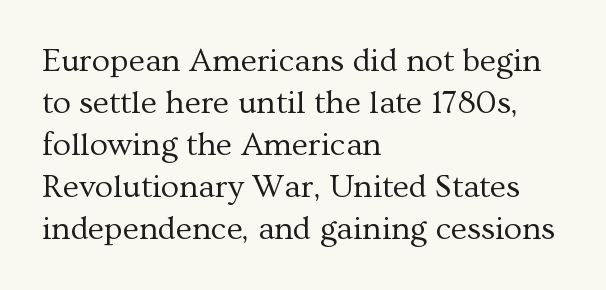
The image shows 33 px regular-weight serif type, upright; set left-aligned, normal line spacing (1.27x), normal letter spacing, not underlined; medium stroke contrast and a medium x-height.
